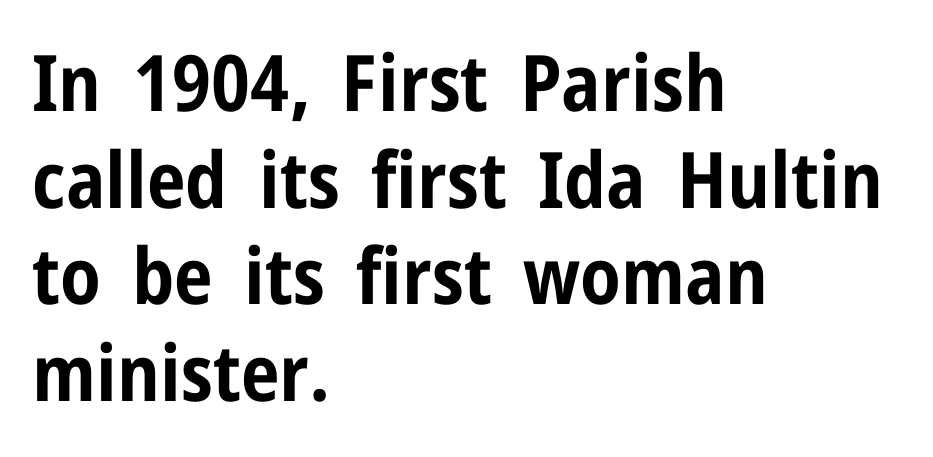
The rendering uses natural spacing where letterforms have individual widths. What weight is shown? A full bold with thick strokes. Short and long lines alike share a common starting point at left. Typographically, this falls in the sans-serif category. The string is rendered with underlining switched off. These lines keep a tight, regular rhythm from letter to letter.
